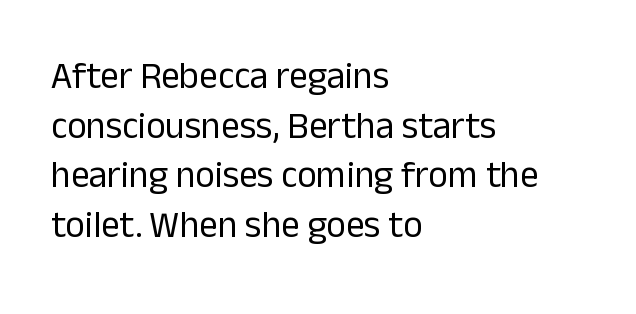
Here the glyphs are tracked normally, forming tight word shapes. Counters stay open thanks to moderate or lighter strokes. Visually the block forms a straight wall on the left and a jagged coastline on the right. Rows of type keep a routine distance in the vertical direction. Type without underlining. Here the designer chose a conventional face with non-uniform glyph widths.
